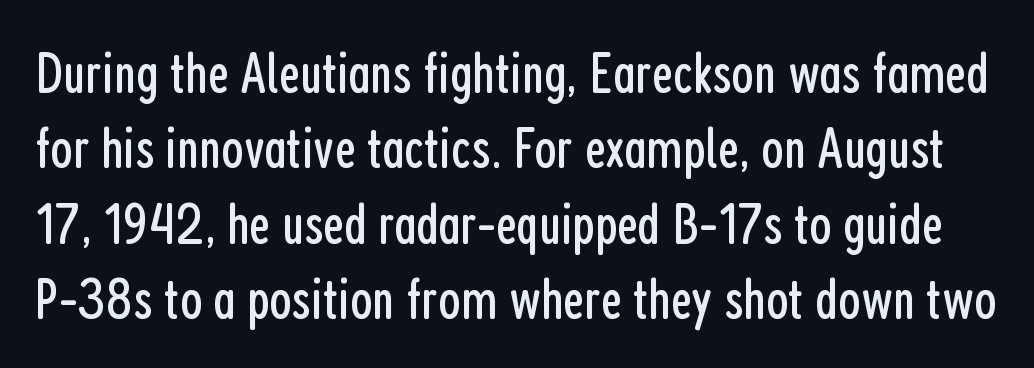
Q: Is the text bold? A: No.
Q: Is the text italic (slanted)? A: No, it is upright.
Q: Is the typeface a serif or a sans-serif typeface? A: Sans-serif.
Q: Is the text underlined? A: No.
Q: Is the spacing between letters normal or unusually wide? A: Normal.
Q: Is the spacing between lines tight, normal or loose? A: Normal.
Q: Width (condensed, normal, or wide)? A: Condensed.
Q: Stroke contrast? A: Low.
Q: x-height? A: Medium.
Q: Monospaced? A: No.
